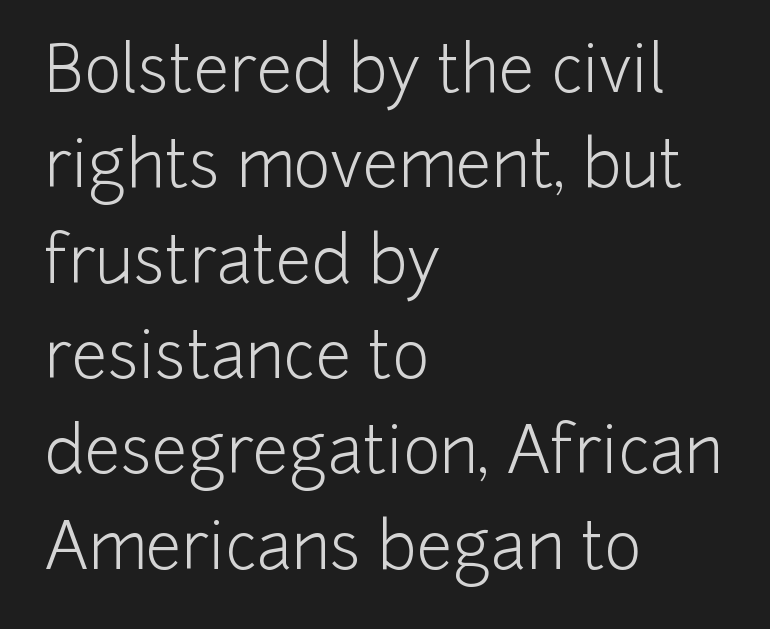
Q: Is the text bold? A: No.
Q: Is the text italic (slanted)? A: No, it is upright.
Q: Is the typeface a serif or a sans-serif typeface? A: Sans-serif.
Q: Is the text underlined? A: No.
Q: How is the paragraph aligned? A: Left-aligned.
Q: Is the spacing between letters normal or unusually wide? A: Normal.
Q: Is the spacing between lines tight, normal or loose? A: Normal.
Q: Width (condensed, normal, or wide)? A: Normal.
Q: Stroke contrast? A: Low.
Q: x-height? A: Medium.
Q: Monospaced? A: No.
